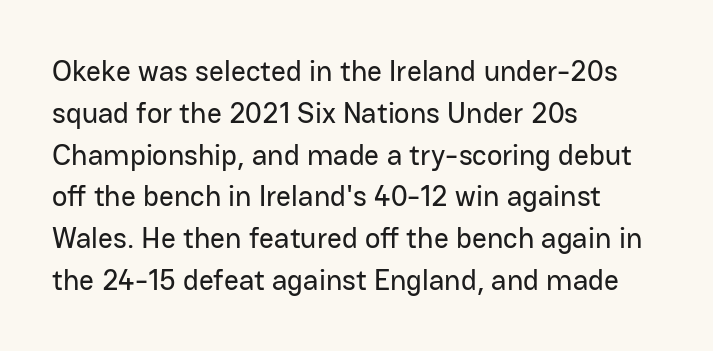
{"serif": "no", "italic": "no", "width": "normal", "stroke_contrast": "low", "x_height": "medium", "monospaced": "no", "underline": "no", "align": "left", "line_spacing": "normal", "line_spacing_ratio": 1.44, "letter_spacing": "normal", "letter_spacing_em": 0.0, "glyph_px": 29}
